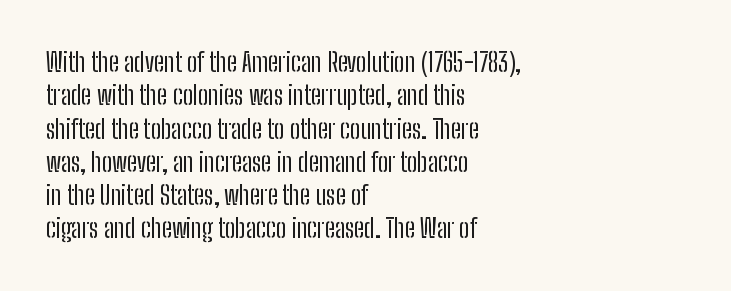
{"italic": "no", "bold": "no", "underline": "no", "align": "left", "line_spacing": "normal", "line_spacing_ratio": 1.28, "letter_spacing": "normal", "letter_spacing_em": 0.0, "glyph_px": 26}
